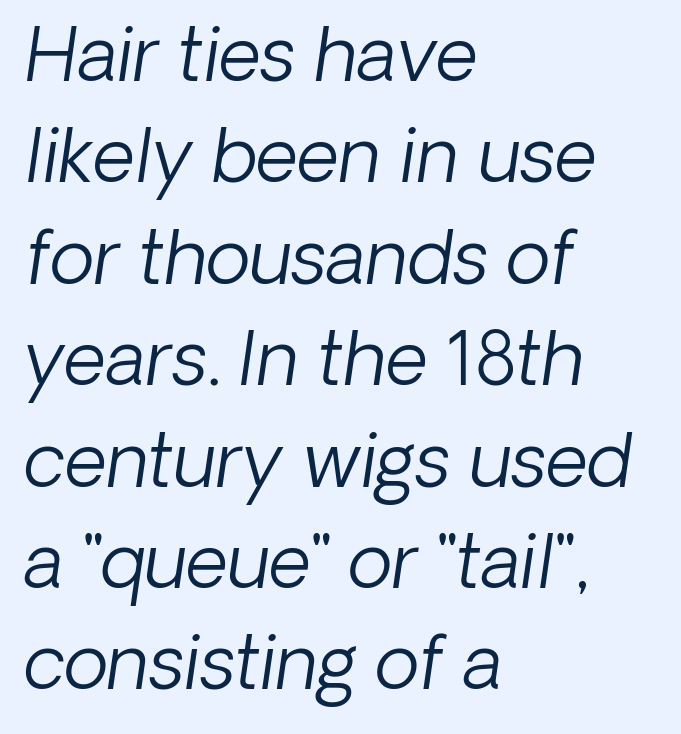
{"italic": "yes", "lean": "right", "slant_degrees": 8, "bold": "no", "weight": "light", "width": "normal", "stroke_contrast": "low", "x_height": "medium", "monospaced": "no", "underline": "no", "align": "left", "line_spacing": "normal", "line_spacing_ratio": 1.37, "letter_spacing": "normal", "letter_spacing_em": 0.0, "glyph_px": 74}
